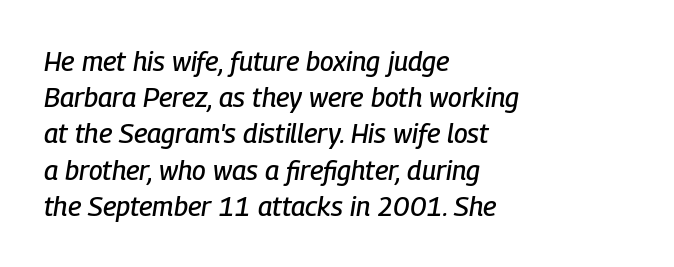
{"italic": "yes", "lean": "right", "slant_degrees": 9, "underline": "no", "align": "left", "line_spacing": "normal", "line_spacing_ratio": 1.34, "letter_spacing": "normal", "letter_spacing_em": 0.0, "glyph_px": 27}
